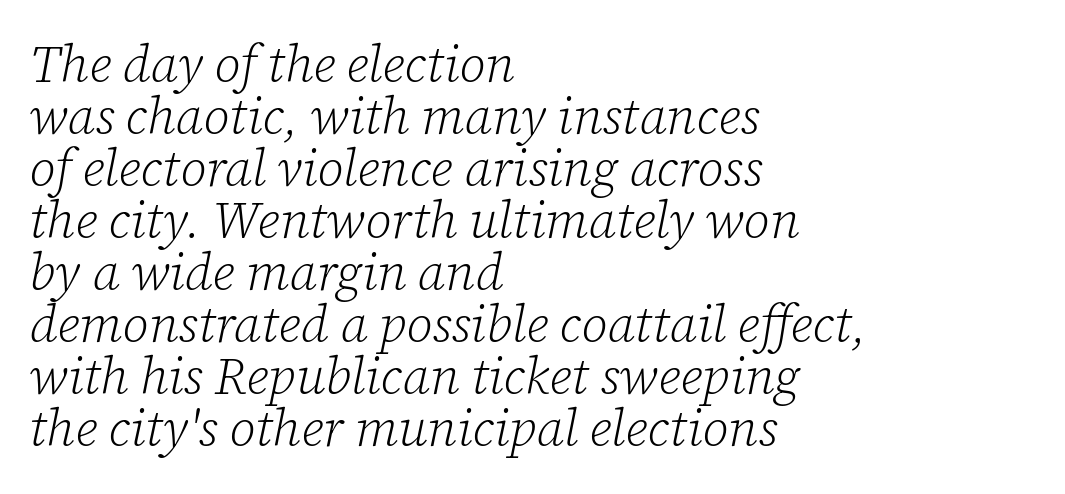
Q: Is the text bold? A: No.
Q: Is the text italic (slanted)? A: Yes, it leans right by about 12 degrees.
Q: Is the typeface a serif or a sans-serif typeface? A: Serif.
Q: Is the text underlined? A: No.
Q: How is the paragraph aligned? A: Left-aligned.
Q: Is the spacing between letters normal or unusually wide? A: Normal.
Q: Is the spacing between lines tight, normal or loose? A: Tight.
Q: Width (condensed, normal, or wide)? A: Normal.
Q: Stroke contrast? A: Low.
Q: x-height? A: Medium.
Q: Monospaced? A: No.
